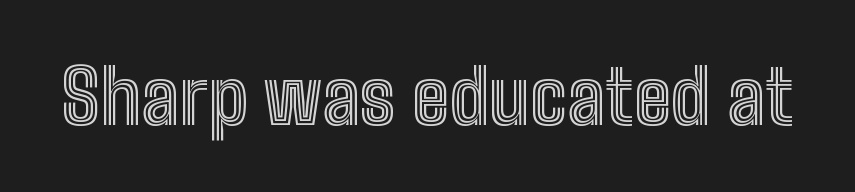
The letters advance in unequal steps, a hallmark of proportional type. The strip under each line holds only bare page. These lines keep a tight, regular rhythm from letter to letter. Every stem runs plumb, perpendicular to the baseline.
